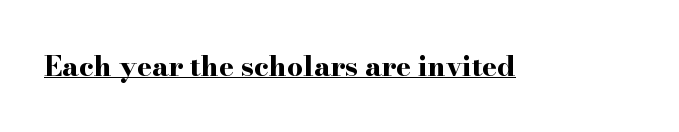
{"serif": "yes", "italic": "no", "bold": "yes", "weight": "bold", "width": "wide", "stroke_contrast": "high", "x_height": "small", "monospaced": "no", "underline": "yes", "letter_spacing": "normal", "letter_spacing_em": 0.0, "glyph_px": 28}
